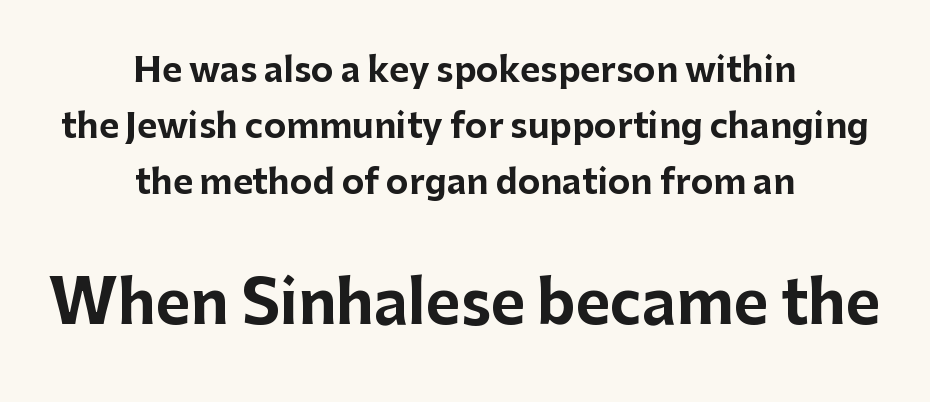
{"serif": "no", "italic": "no", "bold": "yes", "weight": "bold", "width": "normal", "stroke_contrast": "low", "x_height": "medium", "monospaced": "no", "underline": "no", "align": "center", "line_spacing": "normal", "line_spacing_ratio": 1.65, "letter_spacing": "normal", "letter_spacing_em": 0.0, "larger_block": "second", "size_ratio": 1.74, "glyph_px": 59}
